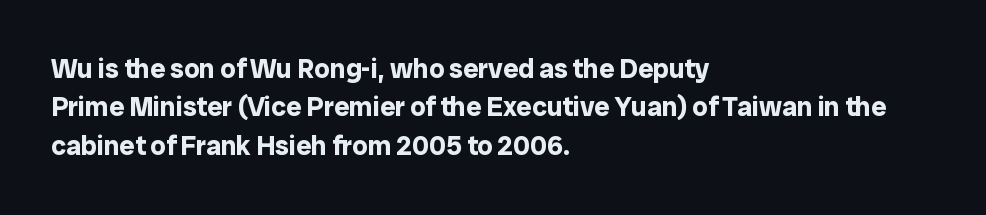
Glyph-to-glyph distance matches everyday printed text. Notice how thick the strokes are: this is what a full bold looks like. A normal amount of white space separates one row of letters from the next. Only glyphs here, with clear space below each row. Vertical strokes here are truly vertical.
